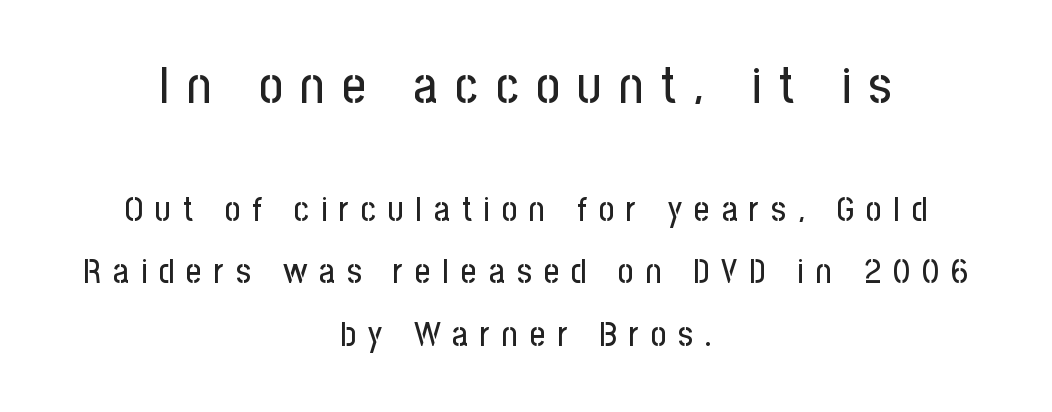
Q: Is the text italic (slanted)? A: No, it is upright.
Q: Is the typeface a serif or a sans-serif typeface? A: Sans-serif.
Q: Is the text underlined? A: No.
Q: How is the paragraph aligned? A: Centered.
Q: Is the spacing between letters normal or unusually wide? A: Unusually wide.
Q: Which block of text is set in a larger size, the first (top) or the second (bottom)? A: The first (top) one.
Q: Width (condensed, normal, or wide)? A: Condensed.
Q: Stroke contrast? A: Low.
Q: x-height? A: Medium.
Q: Monospaced? A: No.
